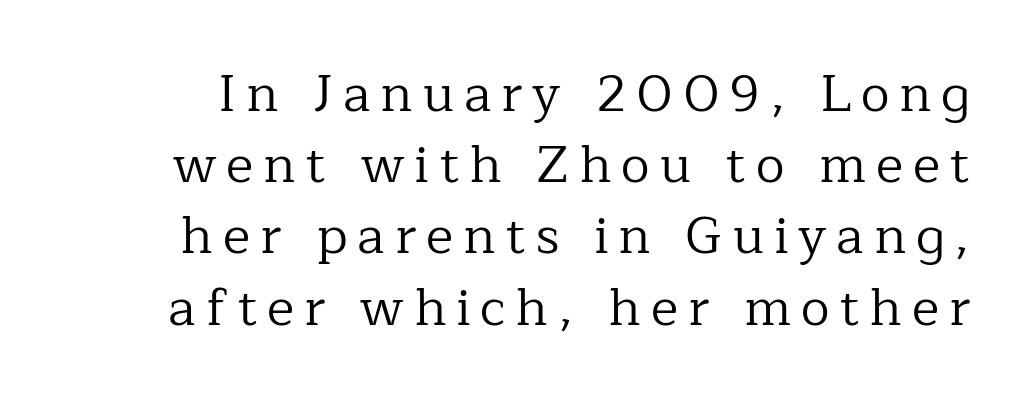
{"serif": "yes", "italic": "no", "bold": "no", "weight": "regular", "width": "normal", "stroke_contrast": "low", "x_height": "medium", "monospaced": "no", "underline": "no", "line_spacing": "normal", "line_spacing_ratio": 1.37, "glyph_px": 52}
